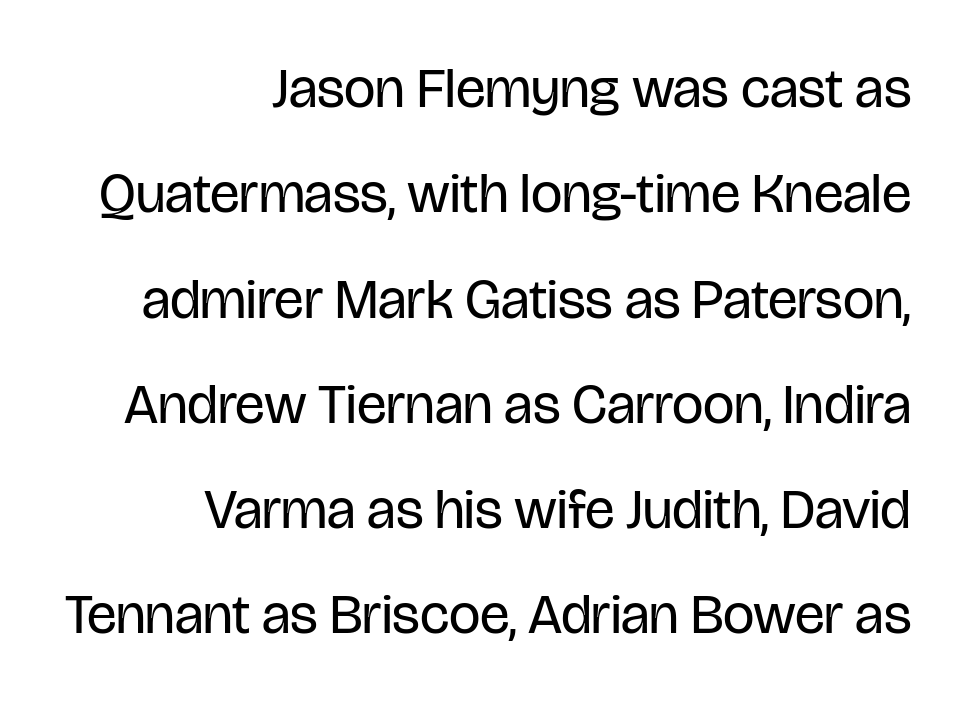
The face used here is a sans, in the tradition of grotesques and geometrics. Note the varied advance widths — an 'i' is clearly narrower than an 'm'. The typesetting does not lean heavy: it is not bold. The paragraph shown leans on its right margin.
